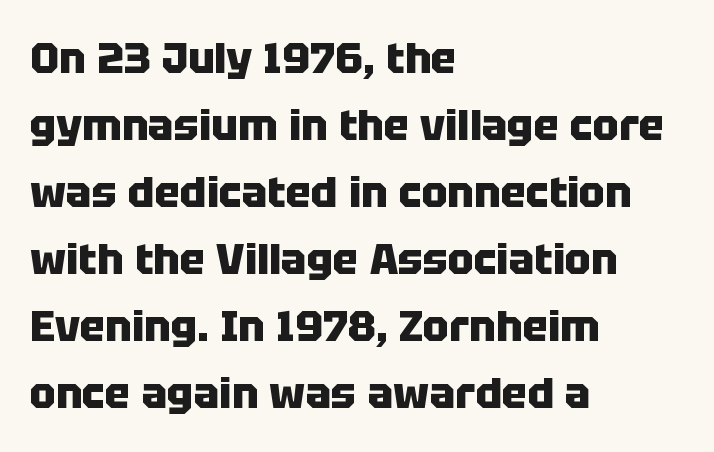
Style check: upright. All the whitespace from short lines collects on the right. Check under the words: just untouched page. Each word holds together tightly as a unit, with standard inter-letter gaps. Summary of vertical rhythm: regular, with standard interline spacing.
